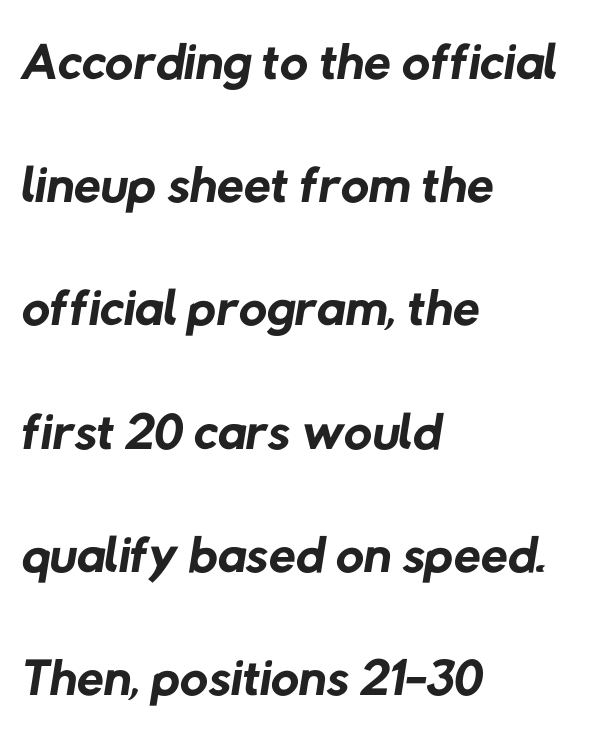
{"serif": "no", "bold": "no", "weight": "regular", "width": "normal", "stroke_contrast": "low", "x_height": "medium", "monospaced": "no", "underline": "no", "align": "left", "line_spacing": "normal", "line_spacing_ratio": 1.58, "letter_spacing": "normal", "letter_spacing_em": 0.0, "glyph_px": 78}
